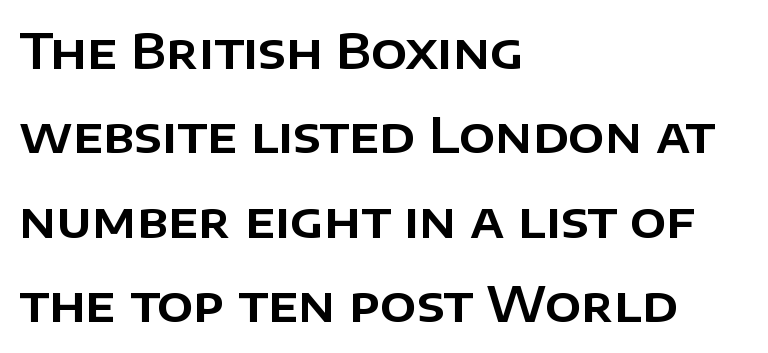
The image shows 48 px sans-serif type, upright; set left-aligned, line spacing 1.76x, normal letter spacing, not underlined; low stroke contrast and a large x-height.
